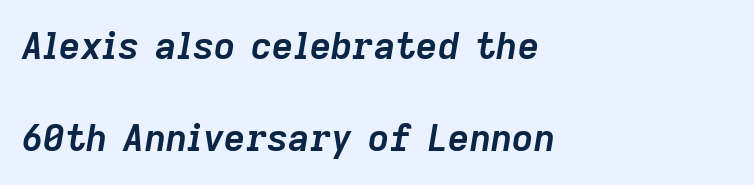
Q: Is the text bold? A: Yes.
Q: Is the text italic (slanted)? A: Yes, it leans right by about 9 degrees.
Q: Is the text underlined? A: No.
Q: How is the paragraph aligned? A: Left-aligned.
Q: Is the spacing between letters normal or unusually wide? A: Normal.
Q: Is the spacing between lines tight, normal or loose? A: Loose.
Q: Width (condensed, normal, or wide)? A: Normal.
Q: Stroke contrast? A: Low.
Q: x-height? A: Medium.
Q: Monospaced? A: No.
